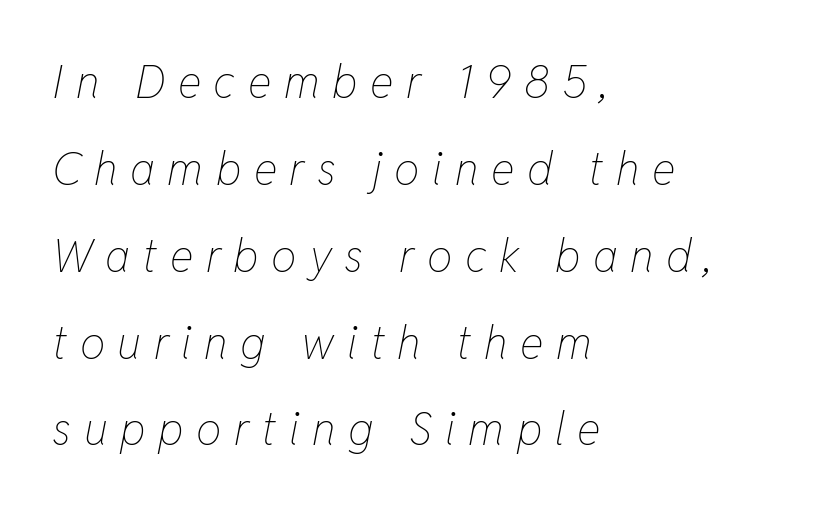
{"italic": "yes", "lean": "right", "slant_degrees": 11, "bold": "no", "weight": "thin", "width": "condensed", "stroke_contrast": "low", "x_height": "medium", "monospaced": "no", "underline": "no", "align": "left", "line_spacing": "loose", "line_spacing_ratio": 1.93, "letter_spacing": "wide", "letter_spacing_em": 0.28, "glyph_px": 45}
